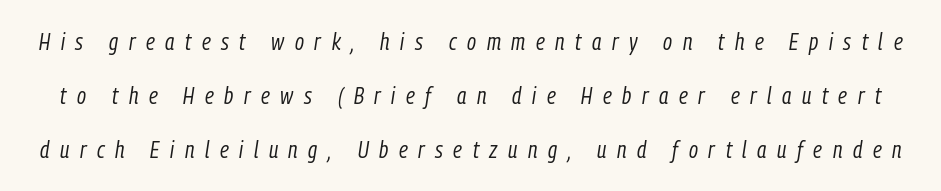
This block would shrink considerably if given ordinary leading; it's expanded now. Characters are canted at an angle relative to the baseline's perpendicular. Letter spacing: wide. Clear beneath every line of the passage. The passage shown is not bold in any degree.
